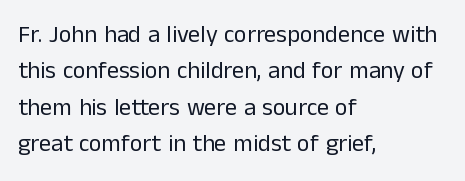
The image shows 24 px text type, upright; set left-aligned, normal line spacing (1.52x), normal letter spacing, not underlined.
